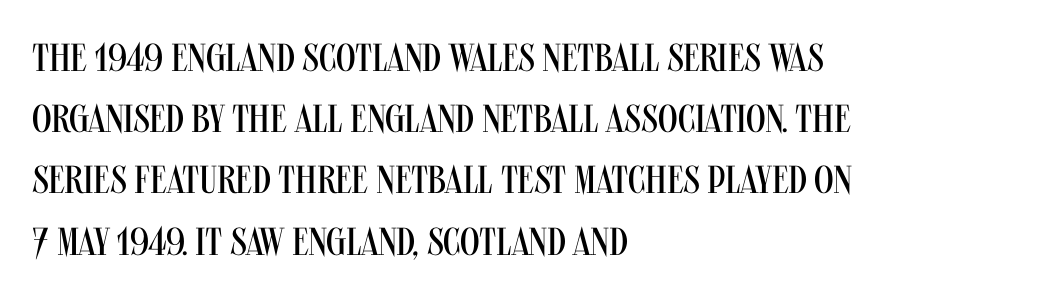
{"serif": "no", "italic": "no", "bold": "no", "weight": "regular", "width": "condensed", "stroke_contrast": "medium", "x_height": "large", "monospaced": "no", "underline": "no", "align": "left", "line_spacing": "normal", "line_spacing_ratio": 1.57, "letter_spacing": "normal", "letter_spacing_em": 0.0, "glyph_px": 39}
